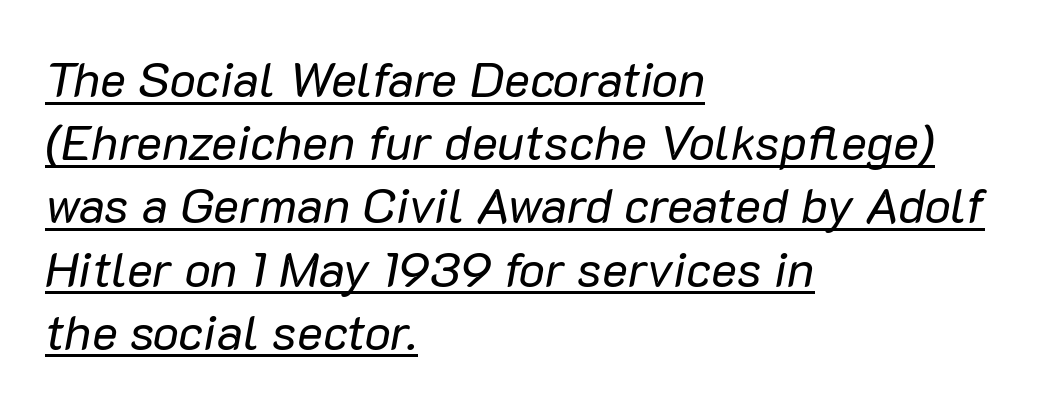
Horizontal bands of white between lines are of average thickness. This rendering leaves character spacing at its baseline value. In CSS terms this would be text-align: left. The string is rendered with underlining switched on. The letters advance in unequal steps, a hallmark of proportional type.
